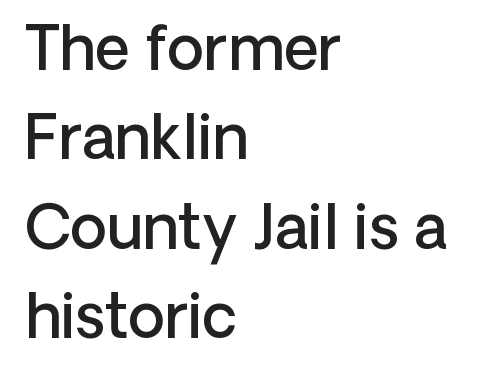
{"serif": "no", "italic": "no", "bold": "semi", "weight": "semibold", "width": "normal", "stroke_contrast": "low", "x_height": "medium", "monospaced": "no", "underline": "no", "align": "left", "line_spacing": "normal", "line_spacing_ratio": 1.49, "letter_spacing": "normal", "letter_spacing_em": 0.0, "glyph_px": 60}
